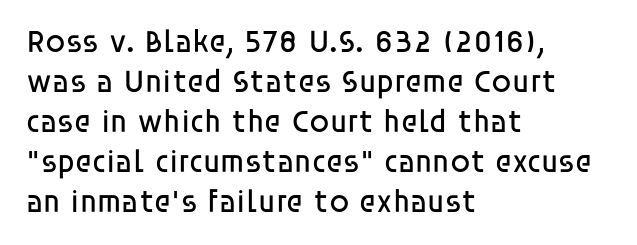
The image shows 32 px regular-weight sans-serif type, upright; set left-aligned, normal line spacing (1.25x), normal letter spacing, not underlined; low stroke contrast and a large x-height.
